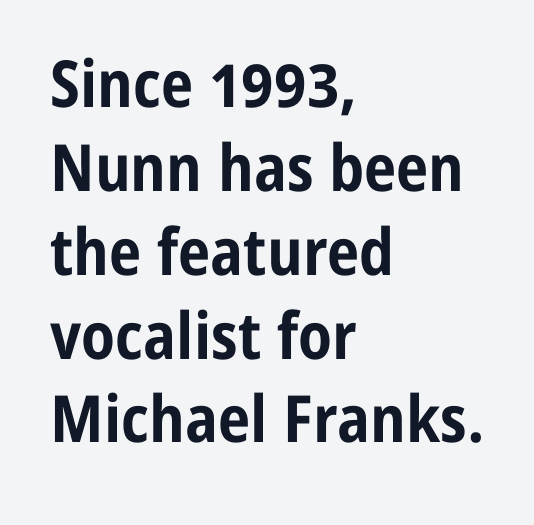
Q: Is the text bold? A: Yes.
Q: Is the text italic (slanted)? A: No, it is upright.
Q: Is the typeface a serif or a sans-serif typeface? A: Sans-serif.
Q: Is the text underlined? A: No.
Q: How is the paragraph aligned? A: Left-aligned.
Q: Is the spacing between letters normal or unusually wide? A: Normal.
Q: Is the spacing between lines tight, normal or loose? A: Normal.
Q: Width (condensed, normal, or wide)? A: Condensed.
Q: Stroke contrast? A: Low.
Q: x-height? A: Medium.
Q: Monospaced? A: No.
